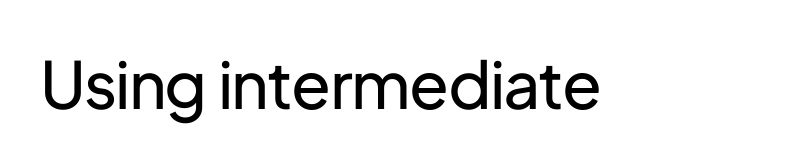
Q: Is the text bold? A: No.
Q: Is the text italic (slanted)? A: No, it is upright.
Q: Is the typeface a serif or a sans-serif typeface? A: Sans-serif.
Q: Is the text underlined? A: No.
Q: Is the spacing between letters normal or unusually wide? A: Normal.
Q: Width (condensed, normal, or wide)? A: Normal.
Q: Stroke contrast? A: Low.
Q: x-height? A: Medium.
Q: Monospaced? A: No.
